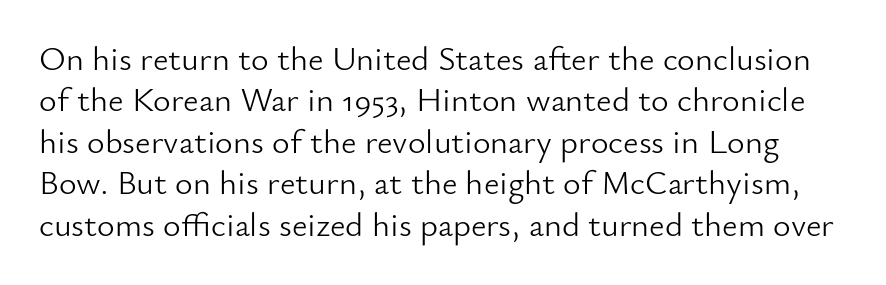
Spacing between characters is what you'd get straight out of the box. This reads as an unemphasized weight, regular at the heaviest. Nothing sits at the stroke ends, so this counts as sans-serif. Descender tails drop into unmarked territory.
